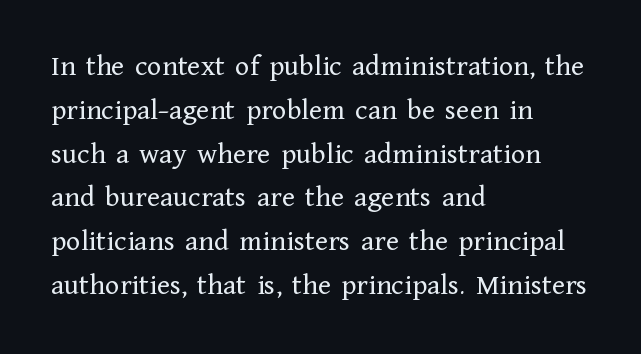
The image shows 30 px regular-weight serif type, upright; set left-aligned, normal line spacing (1.46x), normal letter spacing, not underlined; low stroke contrast and a medium x-height.
